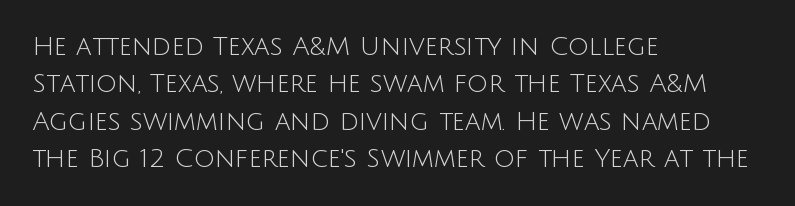
{"italic": "no", "bold": "no", "underline": "no", "align": "left", "line_spacing": "normal", "line_spacing_ratio": 1.44, "letter_spacing": "normal", "letter_spacing_em": 0.0, "glyph_px": 26}
